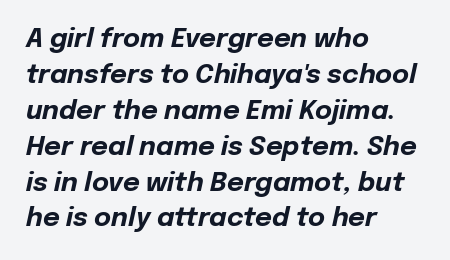
Every letter is thick-stroked: bold, no question. Each row of text sits above clean, open space. Summary of vertical rhythm: regular, with standard interline spacing. Compared with a centered layout, this one pins lines to the left instead.
